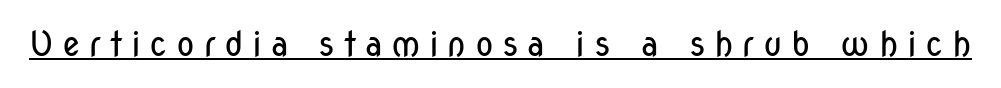
Q: Is the text bold? A: No.
Q: Is the text italic (slanted)? A: No, it is upright.
Q: Is the typeface a serif or a sans-serif typeface? A: Sans-serif.
Q: Is the text underlined? A: Yes.
Q: Is the spacing between letters normal or unusually wide? A: Unusually wide.
Q: Width (condensed, normal, or wide)? A: Condensed.
Q: Stroke contrast? A: Low.
Q: x-height? A: Medium.
Q: Monospaced? A: No.
